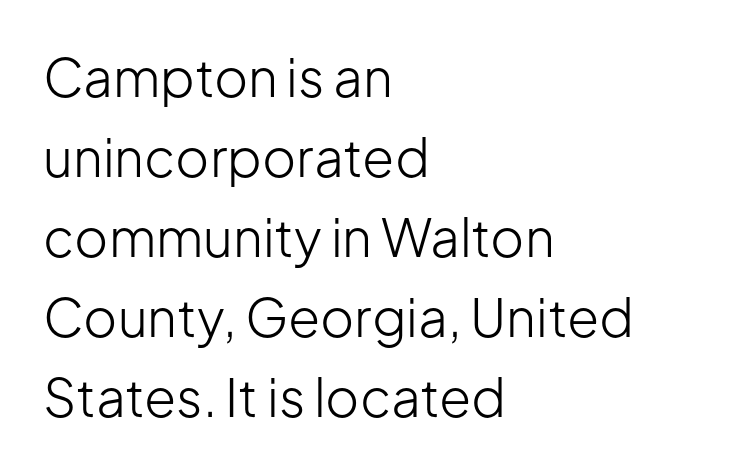
The image shows 52 px light sans-serif type, upright; set left-aligned, normal line spacing (1.54x), normal letter spacing, not underlined; low stroke contrast and a medium x-height.
